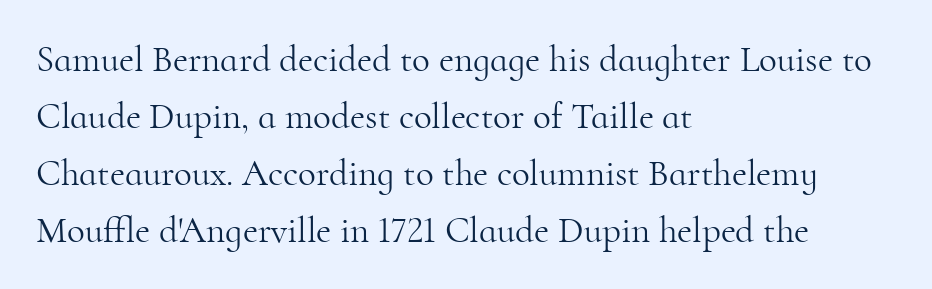
The image shows 37 px light serif type, upright; set left-aligned, normal line spacing (1.54x), normal letter spacing, not underlined; high stroke contrast and a small x-height.
